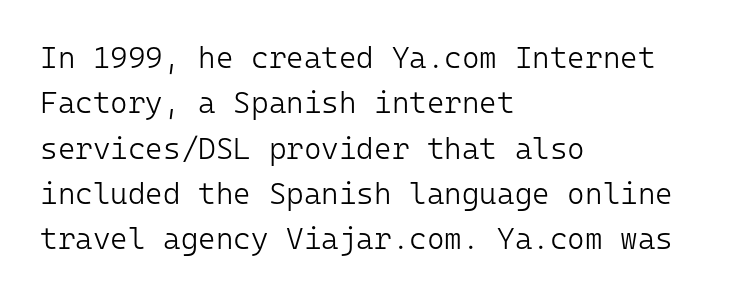
{"serif": "no", "italic": "no", "bold": "no", "weight": "light", "width": "normal", "stroke_contrast": "low", "x_height": "medium", "monospaced": "yes", "underline": "no", "align": "left", "line_spacing": "normal", "line_spacing_ratio": 1.51, "letter_spacing": "normal", "letter_spacing_em": 0.0, "glyph_px": 30}
